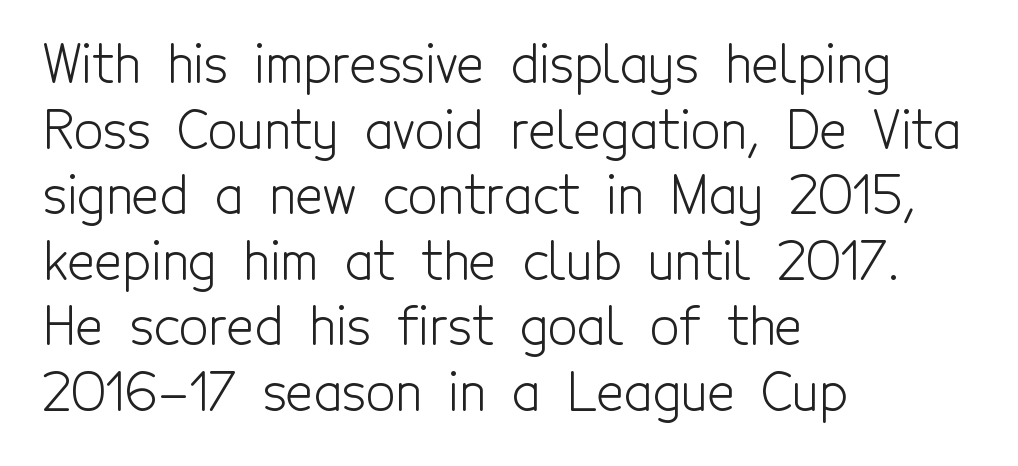
The image shows 52 px light, condensed sans-serif type, upright; set left-aligned, normal line spacing (1.26x), normal letter spacing, not underlined; a medium x-height.
